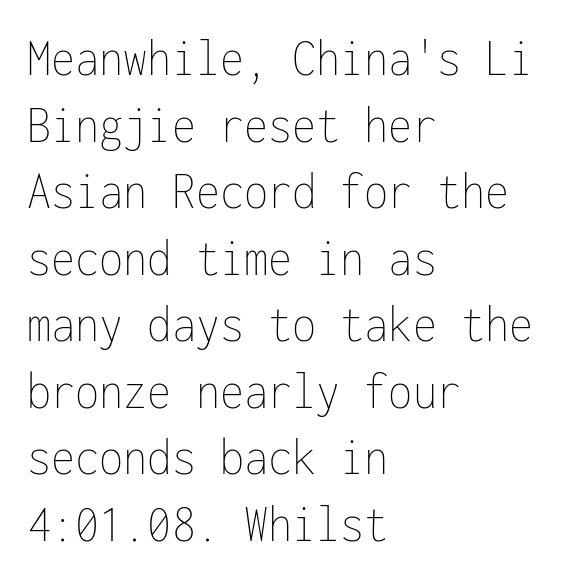
{"italic": "no", "bold": "no", "weight": "thin", "width": "condensed", "stroke_contrast": "low", "x_height": "medium", "monospaced": "yes", "underline": "no", "align": "left", "line_spacing_ratio": 1.21, "letter_spacing": "normal", "letter_spacing_em": 0.0, "glyph_px": 55}
